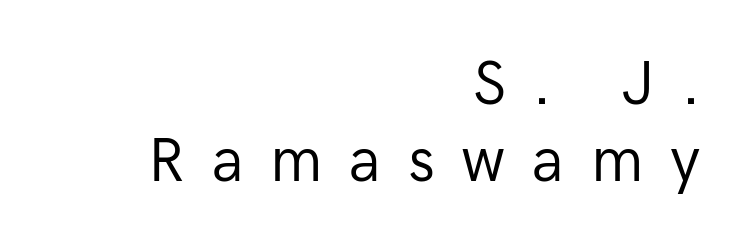
No feet cap the strokes, marking this as sans-serif type. Each letter keeps its own natural width here, so spacing adapts to shape. Italic: no, the glyphs are upright roman. All the whitespace from short lines collects on the left. Compared with typical paragraphs, the rows here are spaced about the same.
